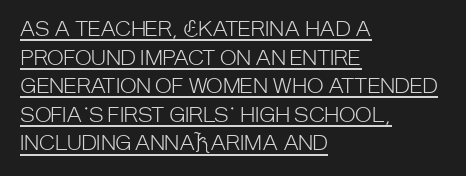
Default kerning and tracking; the words read as compact shapes. These lines were composed using upright roman letters. Somebody hit Ctrl+U on this one — the words are underlined. If you measured baseline to baseline, you'd find a middling distance. The setting favours the left margin, as ordinary paragraphs usually do.
